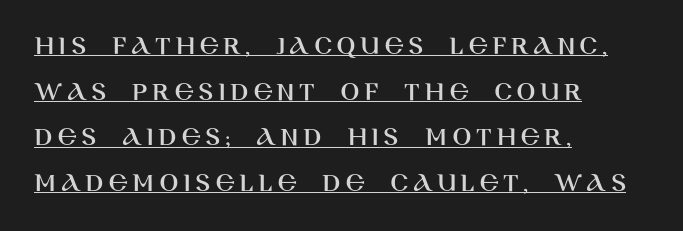
{"serif": "no", "italic": "no", "width": "normal", "stroke_contrast": "high", "x_height": "large", "monospaced": "no", "underline": "yes", "align": "left", "line_spacing": "normal", "line_spacing_ratio": 1.63, "glyph_px": 28}
